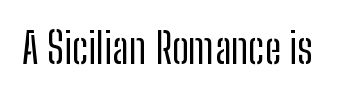
The image shows 42 px regular-weight, condensed sans-serif type, upright; set normal letter spacing, not underlined; low stroke contrast and a medium x-height.
